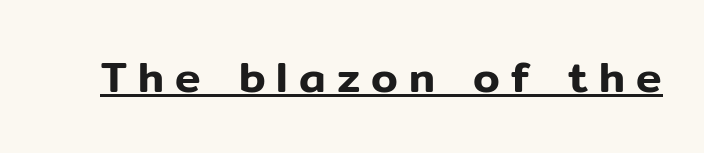
The typeface chosen for these lines omits serifs. Underline: present. When letters stand straight like this, we call the style roman or upright. Students, note that the glyphs here are deliberately spaced far apart.
